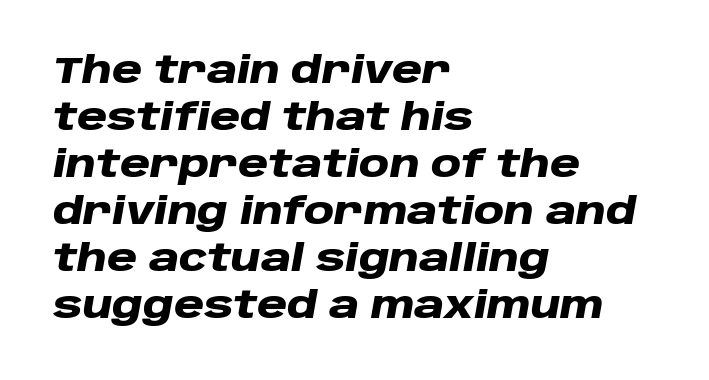
Q: Is the text bold? A: Yes.
Q: Is the text italic (slanted)? A: Yes, it leans right by about 10 degrees.
Q: Is the text underlined? A: No.
Q: How is the paragraph aligned? A: Left-aligned.
Q: Is the spacing between letters normal or unusually wide? A: Normal.
Q: Is the spacing between lines tight, normal or loose? A: Normal.
Q: Width (condensed, normal, or wide)? A: Wide.
Q: Stroke contrast? A: Low.
Q: x-height? A: Large.
Q: Monospaced? A: No.
